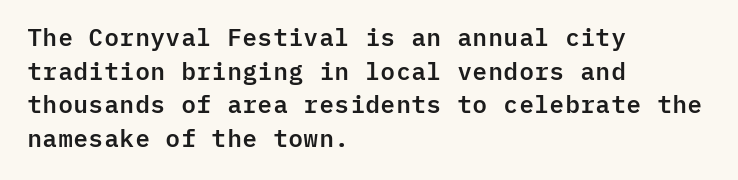
Q: Is the text italic (slanted)? A: No, it is upright.
Q: Is the text underlined? A: No.
Q: How is the paragraph aligned? A: Left-aligned.
Q: Is the spacing between letters normal or unusually wide? A: Normal.
Q: Is the spacing between lines tight, normal or loose? A: Normal.
